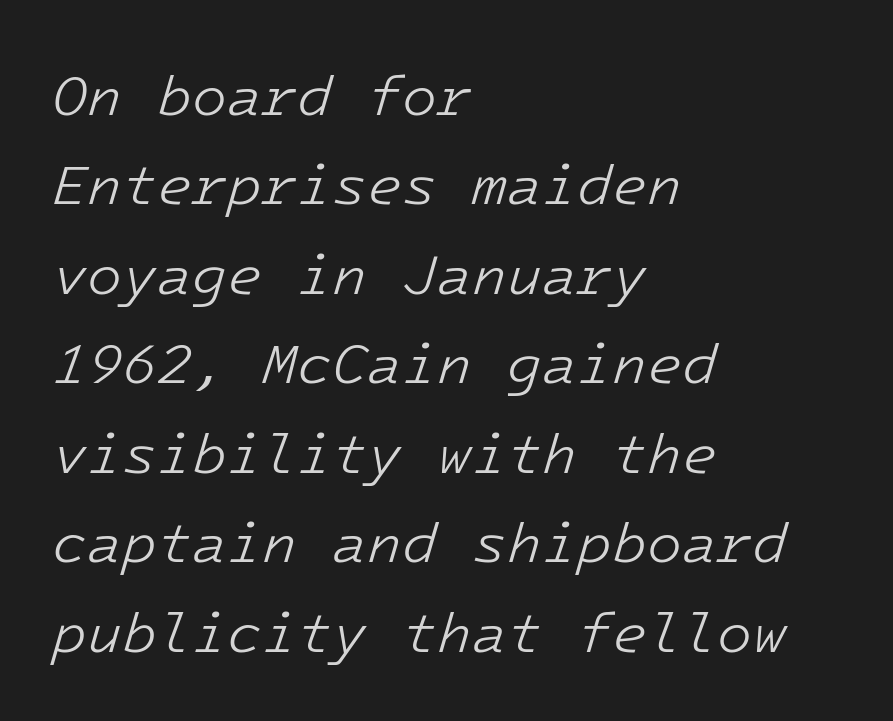
{"italic": "yes", "lean": "right", "slant_degrees": 16, "bold": "no", "weight": "light", "width": "normal", "stroke_contrast": "low", "x_height": "medium", "underline": "no", "align": "left", "line_spacing": "normal", "line_spacing_ratio": 1.57, "letter_spacing": "normal", "letter_spacing_em": 0.0, "glyph_px": 57}
